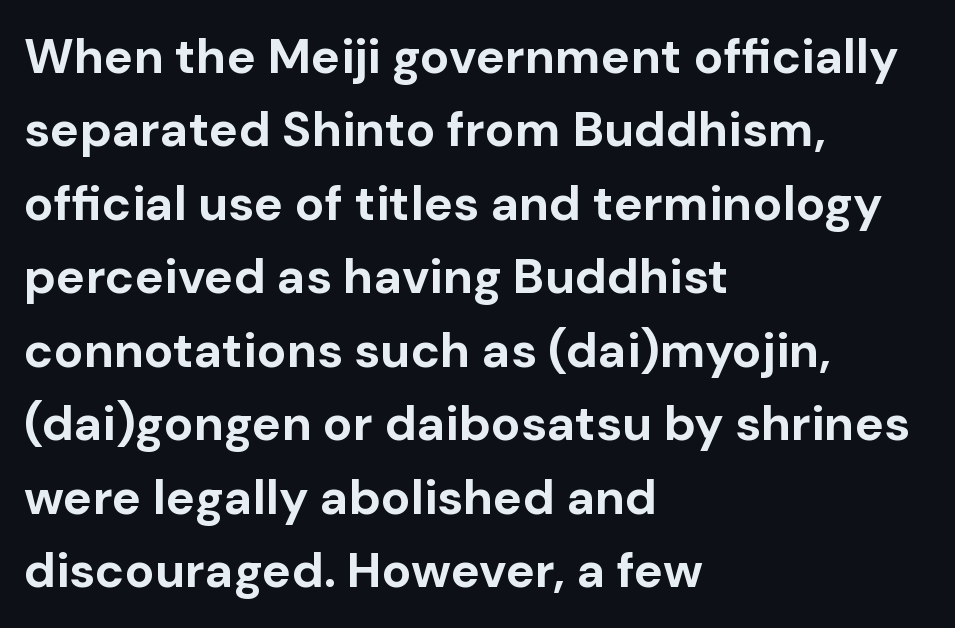
The image shows 49 px bold sans-serif type, upright; set left-aligned, normal line spacing (1.5x), normal letter spacing, not underlined; low stroke contrast and a medium x-height.
